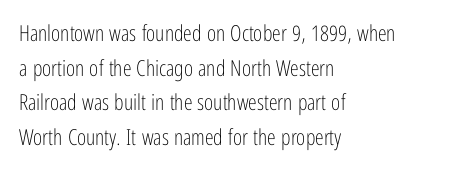
The image shows 22 px text type, upright; set left-aligned, normal line spacing (1.57x), normal letter spacing, not underlined.
